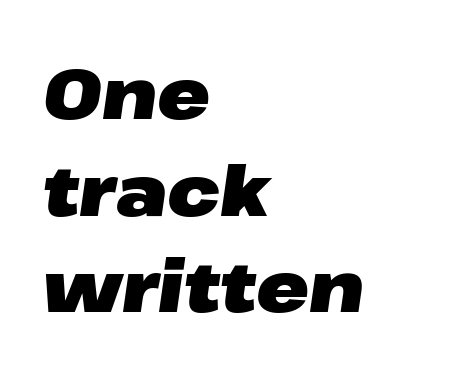
Q: Is the text bold? A: Yes.
Q: Is the text italic (slanted)? A: Yes, it leans right by about 8 degrees.
Q: Is the text underlined? A: No.
Q: How is the paragraph aligned? A: Left-aligned.
Q: Is the spacing between letters normal or unusually wide? A: Normal.
Q: Is the spacing between lines tight, normal or loose? A: Normal.
Q: Width (condensed, normal, or wide)? A: Wide.
Q: Stroke contrast? A: Low.
Q: x-height? A: Medium.
Q: Monospaced? A: No.
